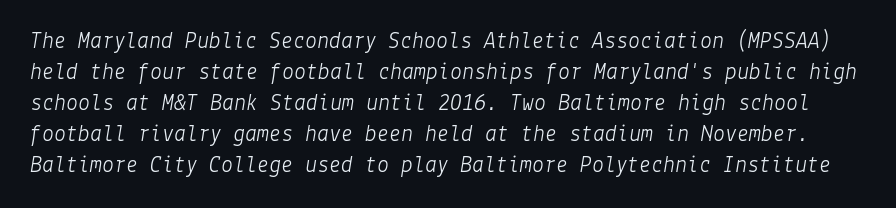
Each word holds together tightly as a unit, with standard inter-letter gaps. Unmarked baselines from the first word to the last. These glyphs show unthickened strokes, regular width or finer. If you measured baseline to baseline, you'd find a middling distance.
